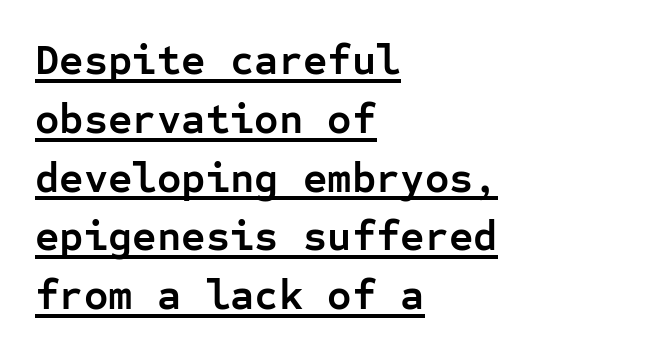
Q: Is the text bold? A: Yes.
Q: Is the text italic (slanted)? A: No, it is upright.
Q: Is the typeface a serif or a sans-serif typeface? A: Sans-serif.
Q: Is the text underlined? A: Yes.
Q: How is the paragraph aligned? A: Left-aligned.
Q: Is the spacing between letters normal or unusually wide? A: Normal.
Q: Is the spacing between lines tight, normal or loose? A: Normal.
Q: Width (condensed, normal, or wide)? A: Normal.
Q: Stroke contrast? A: Low.
Q: x-height? A: Medium.
Q: Monospaced? A: Yes.
